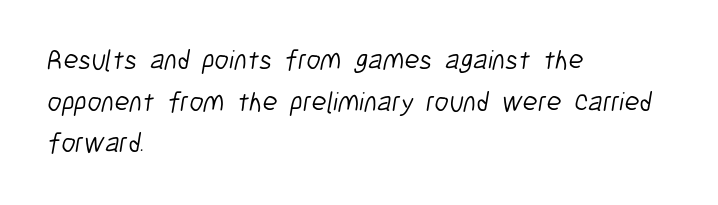
Q: Is the text bold? A: No.
Q: Is the typeface a serif or a sans-serif typeface? A: Sans-serif.
Q: Is the text underlined? A: No.
Q: How is the paragraph aligned? A: Left-aligned.
Q: Is the spacing between letters normal or unusually wide? A: Normal.
Q: Is the spacing between lines tight, normal or loose? A: Normal.
Q: Width (condensed, normal, or wide)? A: Condensed.
Q: Stroke contrast? A: Low.
Q: x-height? A: Medium.
Q: Monospaced? A: No.
